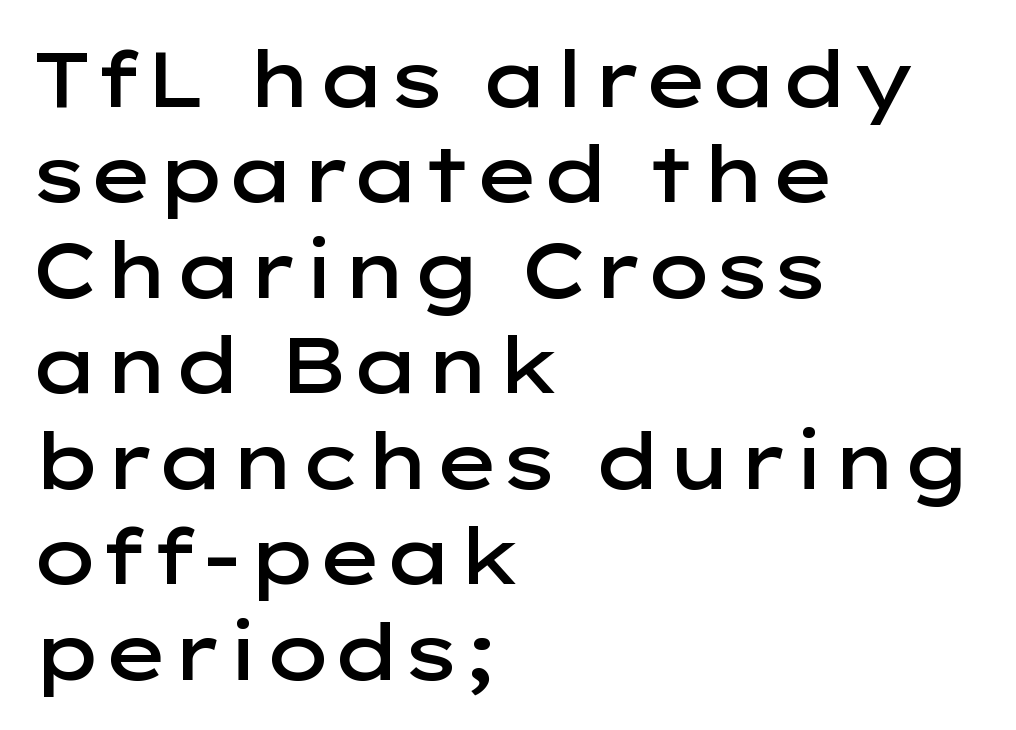
Q: Is the text bold? A: Semi-bold.
Q: Is the text italic (slanted)? A: No, it is upright.
Q: Is the typeface a serif or a sans-serif typeface? A: Sans-serif.
Q: Is the text underlined? A: No.
Q: How is the paragraph aligned? A: Left-aligned.
Q: Is the spacing between letters normal or unusually wide? A: Normal.
Q: Width (condensed, normal, or wide)? A: Wide.
Q: Stroke contrast? A: Low.
Q: x-height? A: Medium.
Q: Monospaced? A: No.
